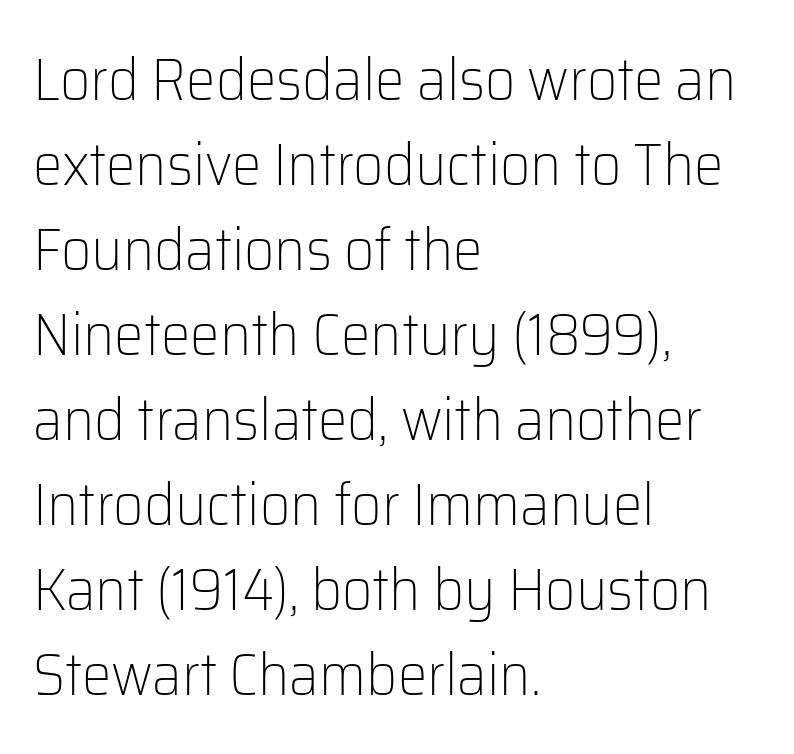
{"serif": "no", "italic": "no", "bold": "no", "weight": "light", "width": "normal", "stroke_contrast": "low", "x_height": "medium", "monospaced": "no", "underline": "no", "align": "left", "line_spacing": "normal", "line_spacing_ratio": 1.44, "letter_spacing": "normal", "letter_spacing_em": 0.0, "glyph_px": 59}
